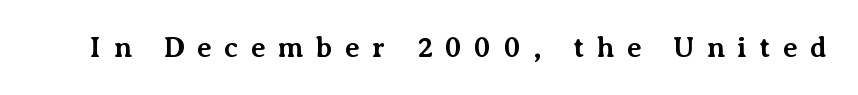
{"serif": "yes", "italic": "no", "bold": "yes", "weight": "bold", "width": "normal", "stroke_contrast": "medium", "x_height": "medium", "monospaced": "no", "underline": "no", "letter_spacing": "wide", "letter_spacing_em": 0.42, "glyph_px": 29}
